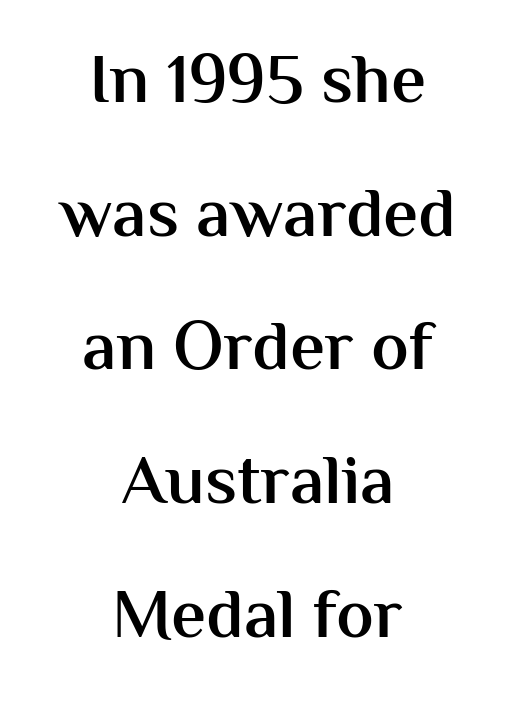
The letters advance in unequal steps, a hallmark of proportional type. The glyphs in this specimen are sans serif. These lines keep a tight, regular rhythm from letter to letter. Successive baselines arrive slowly, with a big drop between each.
